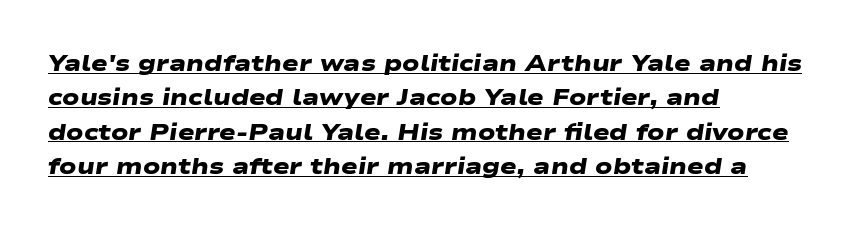
Q: Is the text bold? A: Yes.
Q: Is the text underlined? A: Yes.
Q: How is the paragraph aligned? A: Left-aligned.
Q: Is the spacing between letters normal or unusually wide? A: Normal.
Q: Is the spacing between lines tight, normal or loose? A: Normal.
